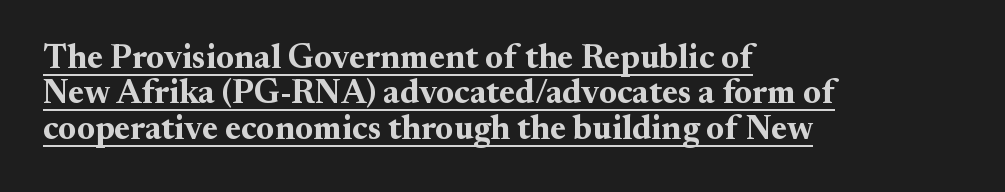
The image shows 34 px bold serif type, upright; set left-aligned, tight line spacing (1.04x), normal letter spacing, underlined; medium stroke contrast and a small x-height.
